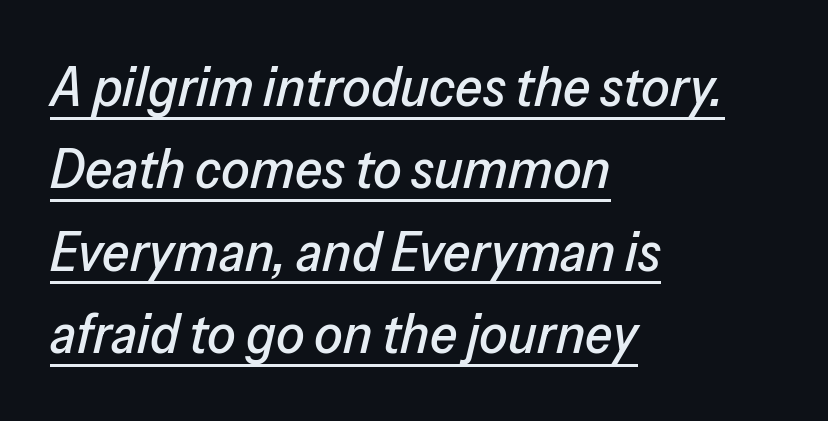
The image shows 56 px text type, italic (leaning right); set left-aligned, normal line spacing (1.47x), normal letter spacing, underlined; low stroke contrast and a medium x-height.
